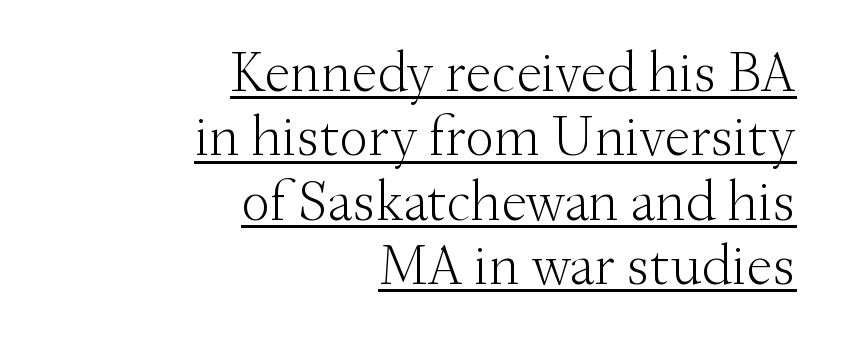
The image shows 58 px light serif type, upright; set right-aligned, tight line spacing (1.11x), normal letter spacing, underlined; medium stroke contrast and a small x-height.
